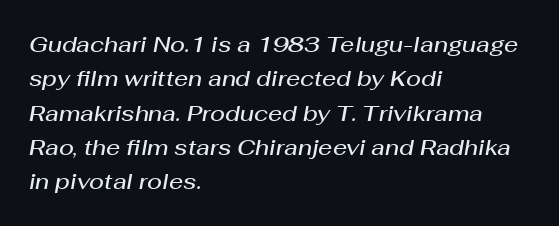
Q: Is the text bold? A: Semi-bold.
Q: Is the text italic (slanted)? A: Yes, it leans right by about 10 degrees.
Q: Is the text underlined? A: No.
Q: How is the paragraph aligned? A: Left-aligned.
Q: Is the spacing between letters normal or unusually wide? A: Normal.
Q: Is the spacing between lines tight, normal or loose? A: Normal.
